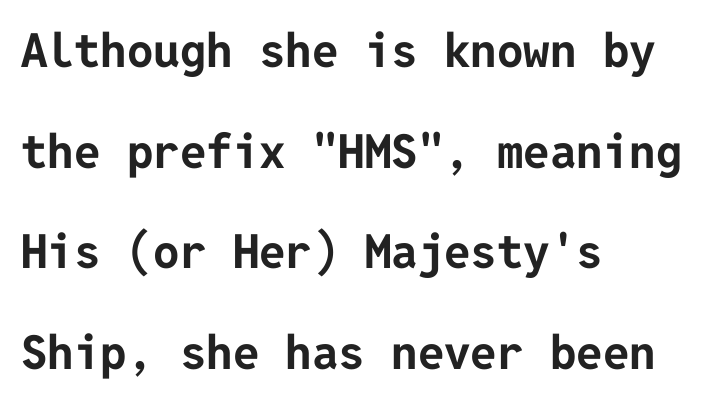
Q: Is the text bold? A: Yes.
Q: Is the text italic (slanted)? A: No, it is upright.
Q: Is the typeface a serif or a sans-serif typeface? A: Sans-serif.
Q: Is the text underlined? A: No.
Q: How is the paragraph aligned? A: Left-aligned.
Q: Is the spacing between letters normal or unusually wide? A: Normal.
Q: Is the spacing between lines tight, normal or loose? A: Loose.
Q: Width (condensed, normal, or wide)? A: Normal.
Q: Stroke contrast? A: Low.
Q: x-height? A: Medium.
